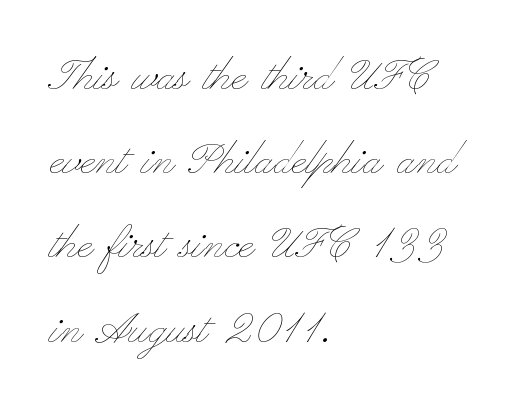
The image shows 54 px thin, wide type; set left-aligned, normal line spacing (1.56x), normal letter spacing, not underlined; low stroke contrast and a small x-height.
